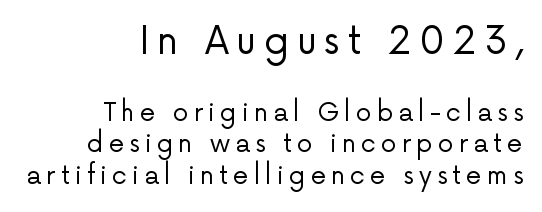
Q: Is the text bold? A: No.
Q: Is the text italic (slanted)? A: No, it is upright.
Q: Is the typeface a serif or a sans-serif typeface? A: Sans-serif.
Q: Is the text underlined? A: No.
Q: How is the paragraph aligned? A: Right-aligned.
Q: Is the spacing between letters normal or unusually wide? A: Unusually wide.
Q: Is the spacing between lines tight, normal or loose? A: Normal.
Q: Which block of text is set in a larger size, the first (top) or the second (bottom)? A: The first (top) one.
Q: Width (condensed, normal, or wide)? A: Normal.
Q: Stroke contrast? A: Low.
Q: x-height? A: Medium.
Q: Monospaced? A: No.
